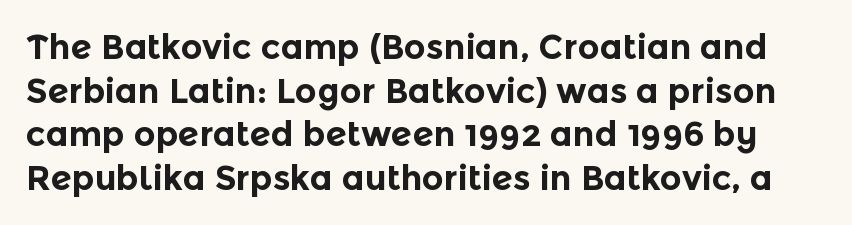
{"serif": "no", "italic": "no", "bold": "yes", "weight": "bold", "width": "normal", "x_height": "medium", "monospaced": "no", "underline": "no", "line_spacing": "normal", "line_spacing_ratio": 1.28, "letter_spacing": "normal", "letter_spacing_em": 0.0, "glyph_px": 34}
